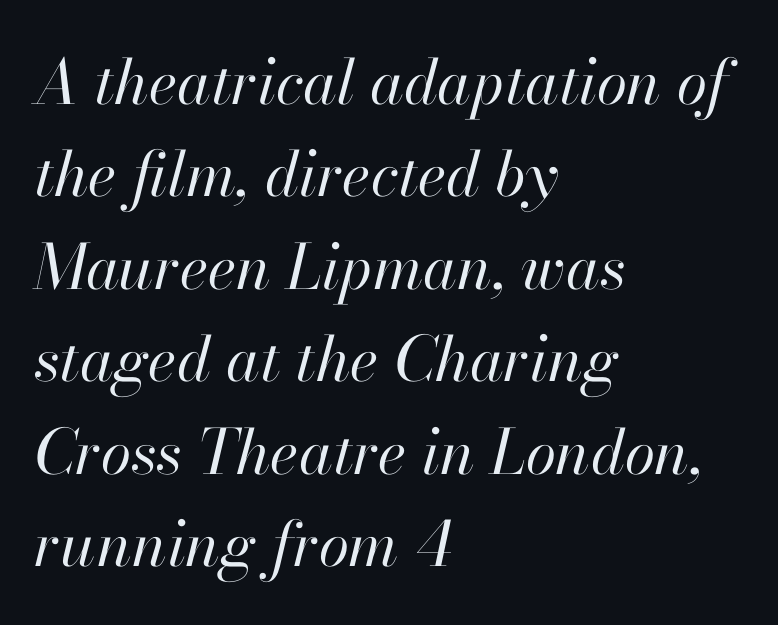
The specimen omits any rule beneath the text block's lines. Weight class: somewhere from thin through regular. Spacing verdict: proportional, widths tailored to each character. Spacing between characters is what you'd get straight out of the box.
